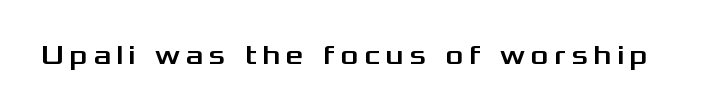
{"serif": "no", "italic": "no", "width": "wide", "stroke_contrast": "medium", "x_height": "medium", "monospaced": "no", "underline": "no", "glyph_px": 28}
